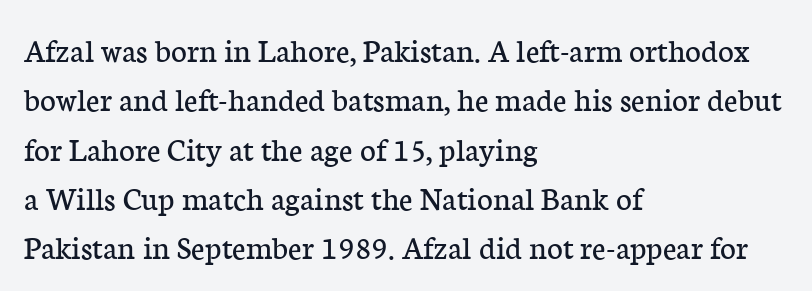
The image shows 34 px regular-weight serif type, upright; set left-aligned, normal line spacing (1.45x), normal letter spacing, not underlined; low stroke contrast and a medium x-height.
